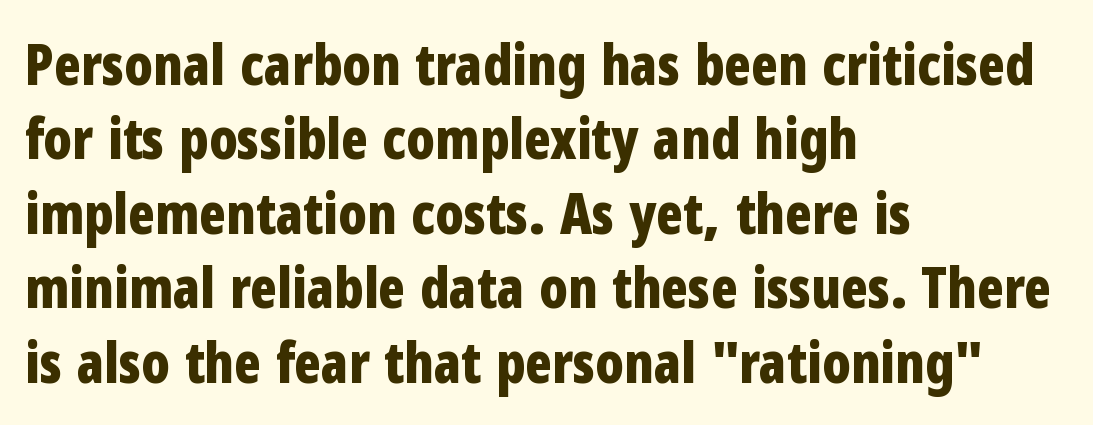
{"serif": "no", "italic": "no", "bold": "yes", "weight": "bold", "width": "condensed", "stroke_contrast": "low", "x_height": "medium", "monospaced": "no", "underline": "no", "align": "left", "line_spacing": "normal", "line_spacing_ratio": 1.33, "letter_spacing": "normal", "letter_spacing_em": 0.0, "glyph_px": 56}
